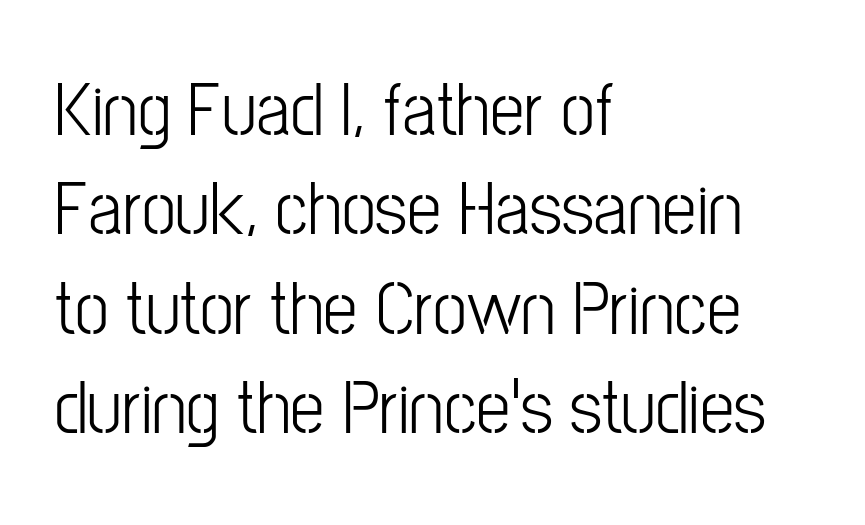
The image shows 77 px light, condensed sans-serif type, upright; set left-aligned, normal line spacing (1.29x), normal letter spacing, not underlined; low stroke contrast and a medium x-height.
